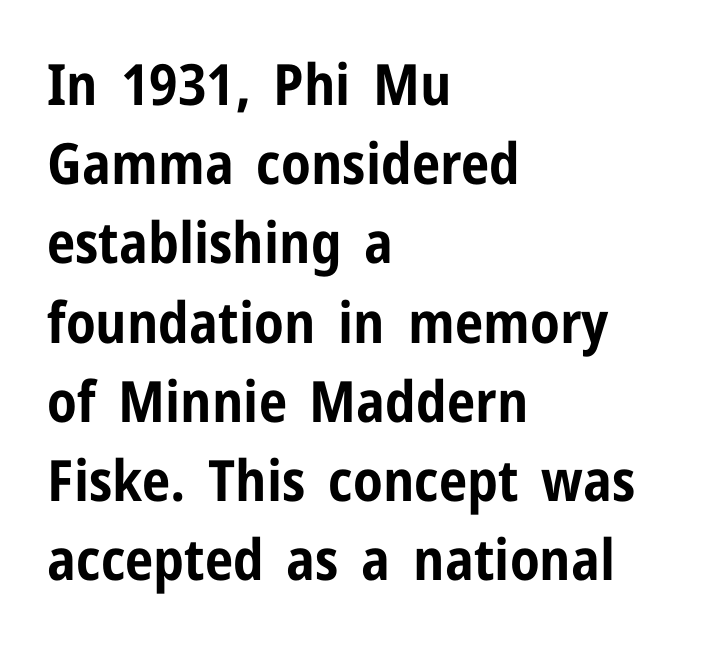
The image shows 57 px bold, condensed sans-serif type, upright; set left-aligned, normal line spacing (1.39x), normal letter spacing, not underlined; low stroke contrast and a medium x-height.
